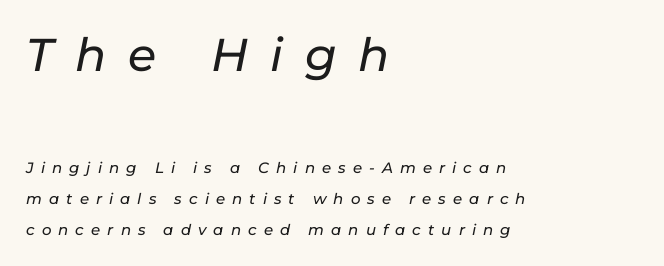
{"italic": "yes", "lean": "right", "slant_degrees": 11, "width": "normal", "stroke_contrast": "low", "x_height": "medium", "monospaced": "no", "underline": "no", "align": "left", "line_spacing": "loose", "line_spacing_ratio": 2.07, "letter_spacing": "wide", "letter_spacing_em": 0.47, "larger_block": "first", "size_ratio": 3.07, "glyph_px": 46}
